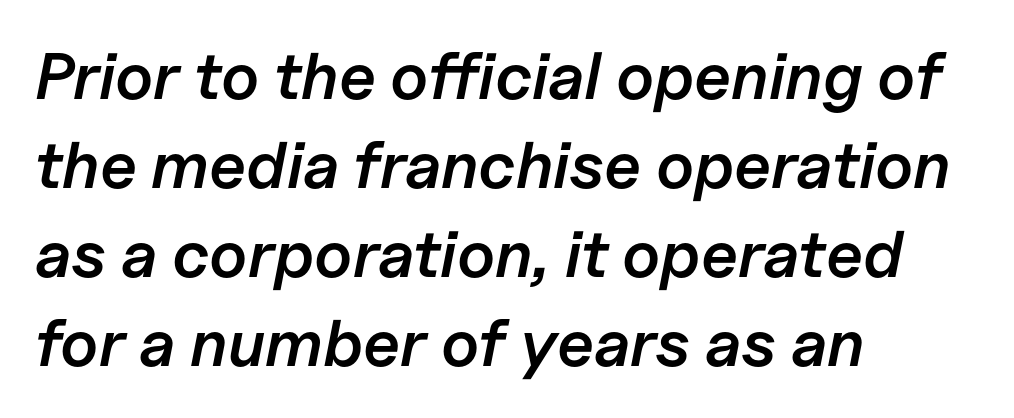
The compositor pushed each line to the left boundary. This sample has the flowing, uneven cadence of proportional lettering. Does the lettering tilt? It does — this is italic. The rows are spaced the way most documents space them. Only glyphs here, with clear space below each row. Emphasis by weight is partial: semibold.
